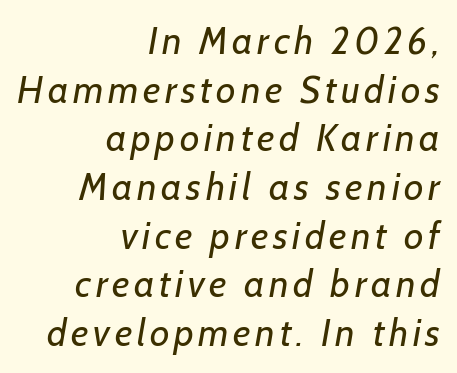
The image shows 38 px regular-weight sans-serif type; set right-aligned, normal line spacing (1.28x), not underlined; low stroke contrast and a medium x-height.
